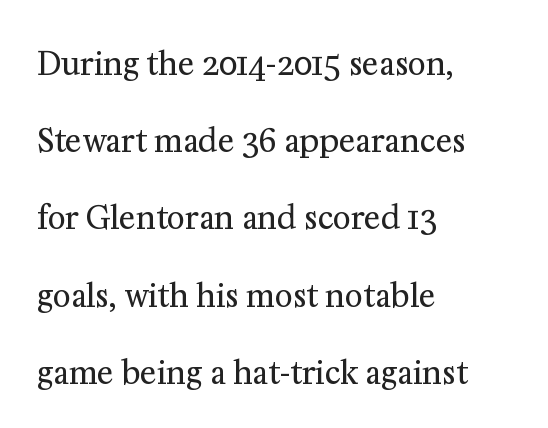
The image shows 31 px regular-weight serif type, upright; set left-aligned, loose line spacing (2.49x), normal letter spacing, not underlined; medium stroke contrast and a medium x-height.
